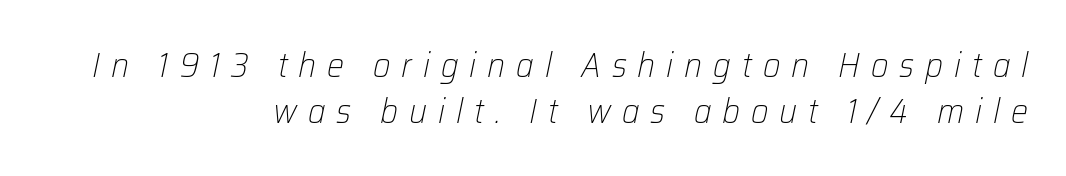
Q: Is the text bold? A: No.
Q: Is the text italic (slanted)? A: Yes, it leans right by about 12 degrees.
Q: Is the text underlined? A: No.
Q: How is the paragraph aligned? A: Right-aligned.
Q: Is the spacing between letters normal or unusually wide? A: Unusually wide.
Q: Is the spacing between lines tight, normal or loose? A: Normal.
Q: Width (condensed, normal, or wide)? A: Normal.
Q: Stroke contrast? A: Low.
Q: x-height? A: Medium.
Q: Monospaced? A: No.
